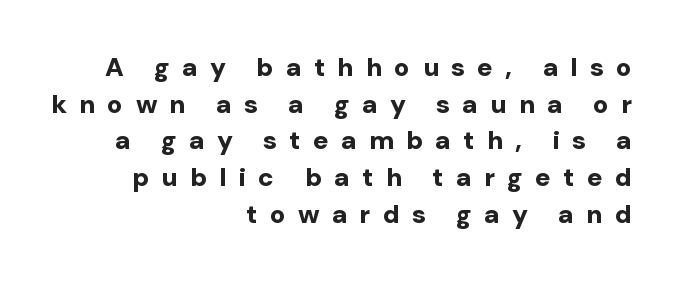
{"italic": "no", "bold": "yes", "underline": "no", "align": "right", "line_spacing": "normal", "line_spacing_ratio": 1.41, "letter_spacing": "wide", "letter_spacing_em": 0.47, "glyph_px": 26}
